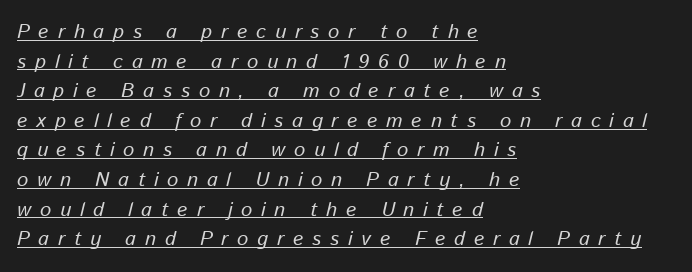
Q: Is the text bold? A: No.
Q: Is the text italic (slanted)? A: Yes, it leans right by about 13 degrees.
Q: Is the text underlined? A: Yes.
Q: How is the paragraph aligned? A: Left-aligned.
Q: Is the spacing between letters normal or unusually wide? A: Unusually wide.
Q: Is the spacing between lines tight, normal or loose? A: Normal.
